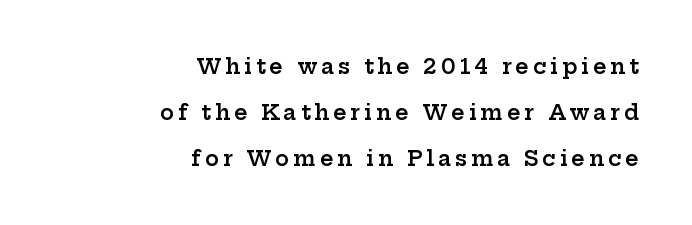
Rule under the text: the space is simply empty. The axis of the letterforms is exactly vertical. Successive baselines arrive slowly, with a big drop between each. Casual observation: everything's shoved over to the right. Students, this is semibold: more ink than regular, less than bold.
